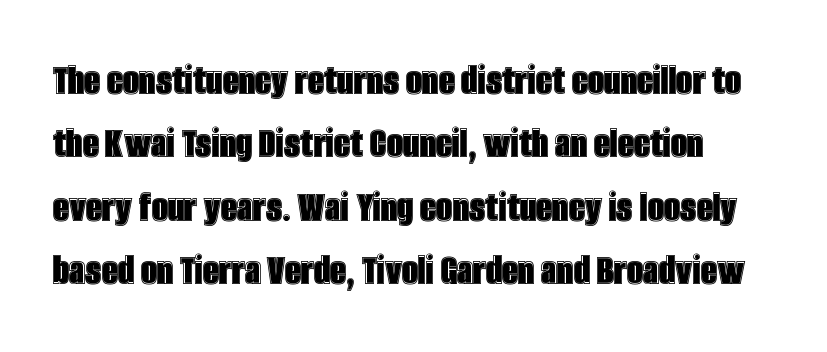
The image shows 45 px condensed type, upright; set normal line spacing (1.41x), normal letter spacing, not underlined; a large x-height.
